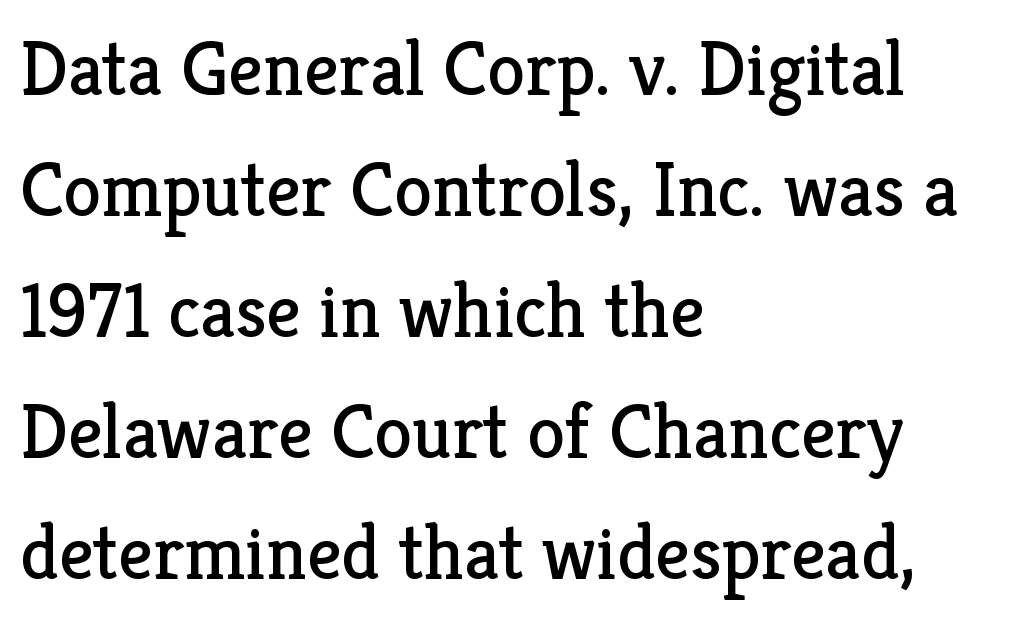
{"serif": "yes", "italic": "no", "bold": "no", "weight": "regular", "width": "normal", "stroke_contrast": "low", "x_height": "medium", "monospaced": "no", "underline": "no", "align": "left", "line_spacing": "normal", "line_spacing_ratio": 1.57, "letter_spacing": "normal", "letter_spacing_em": 0.0, "glyph_px": 77}
